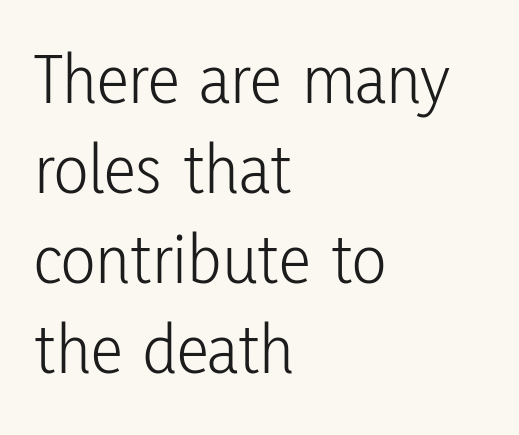
Check under the words: just untouched page. Every stem runs plumb, perpendicular to the baseline. Think of a printed novel: that variable character pitch is what you see here. These lines are composed in type without serifs. This sample keeps an unexceptional amount of space between lines. Caption: face not bold, strokes unweighted.
